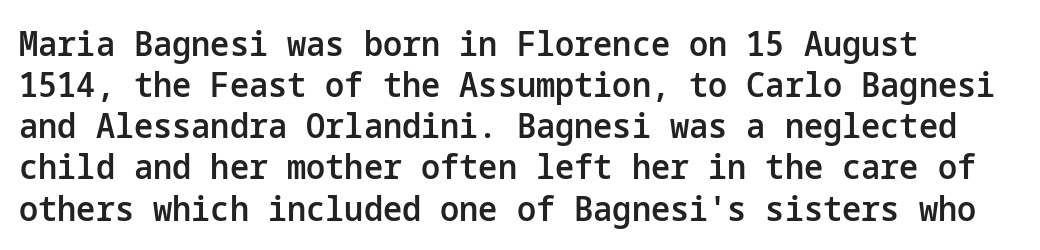
The image shows 34 px semibold sans-serif type, upright; set left-aligned, line spacing 1.21x, normal letter spacing, not underlined; low stroke contrast and a medium x-height.
